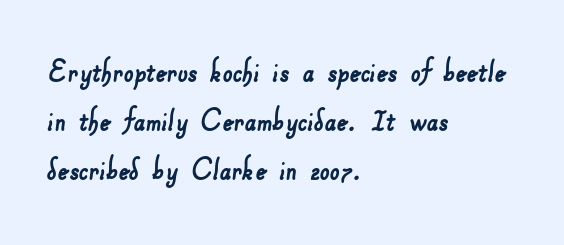
Q: Is the typeface a serif or a sans-serif typeface? A: Sans-serif.
Q: Is the text underlined? A: No.
Q: How is the paragraph aligned? A: Left-aligned.
Q: Is the spacing between letters normal or unusually wide? A: Normal.
Q: Is the spacing between lines tight, normal or loose? A: Normal.
Q: Width (condensed, normal, or wide)? A: Normal.
Q: Stroke contrast? A: Low.
Q: x-height? A: Small.
Q: Monospaced? A: No.
